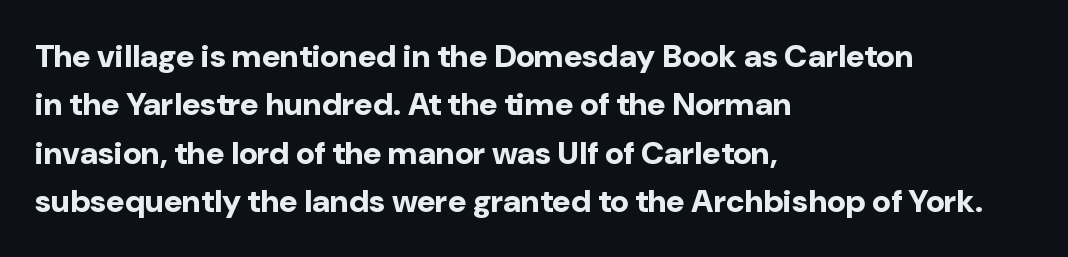
Q: Is the text bold? A: Yes.
Q: Is the text italic (slanted)? A: No, it is upright.
Q: Is the typeface a serif or a sans-serif typeface? A: Sans-serif.
Q: Is the text underlined? A: No.
Q: How is the paragraph aligned? A: Left-aligned.
Q: Is the spacing between letters normal or unusually wide? A: Normal.
Q: Is the spacing between lines tight, normal or loose? A: Normal.
Q: Width (condensed, normal, or wide)? A: Normal.
Q: Stroke contrast? A: Low.
Q: x-height? A: Medium.
Q: Monospaced? A: No.
